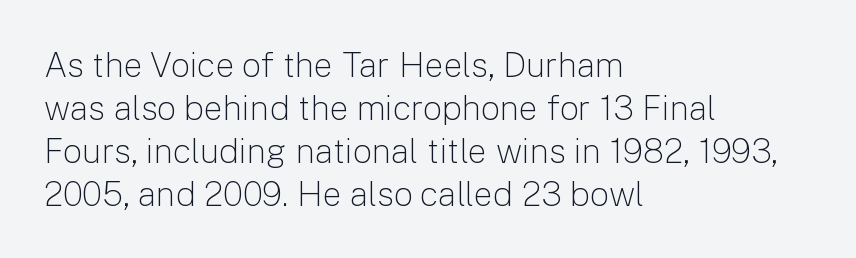
The image shows 34 px light sans-serif type, upright; set left-aligned, normal line spacing (1.26x), normal letter spacing, not underlined; low stroke contrast and a medium x-height.
